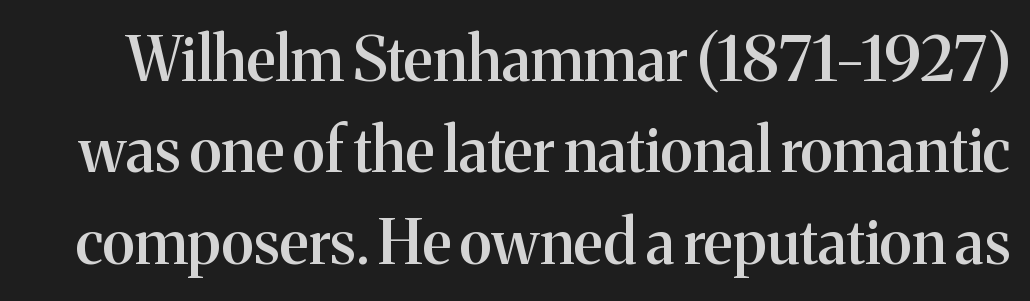
The block of text has a typical density, with ordinary space between rows. Between one letter and the next there's only the usual sliver of space. Do the characters align in a grid? No, the font is proportional. In terms of letterform style, serifs are clearly present.
